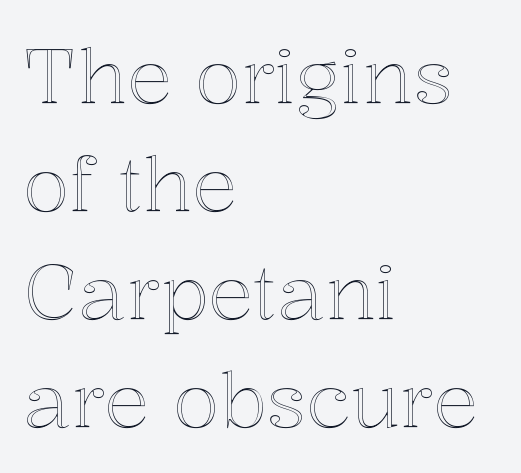
{"italic": "no", "width": "normal", "x_height": "medium", "monospaced": "no", "underline": "no", "align": "left", "line_spacing": "normal", "line_spacing_ratio": 1.42, "letter_spacing": "normal", "letter_spacing_em": 0.0, "glyph_px": 76}
